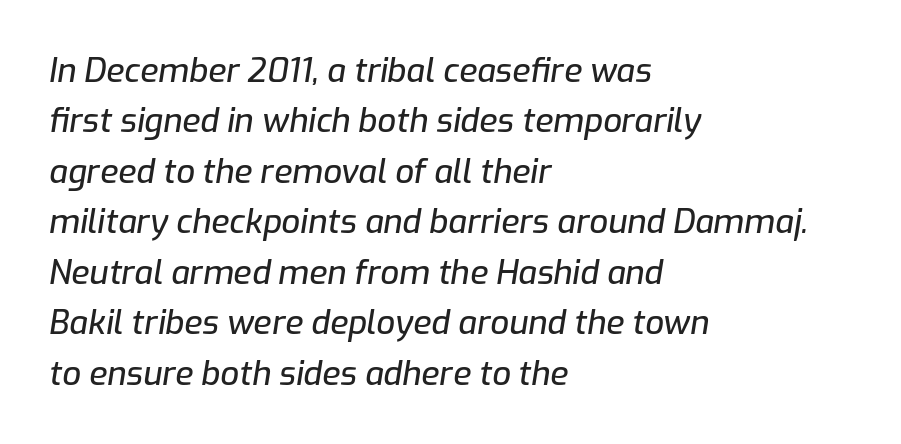
{"italic": "yes", "lean": "right", "slant_degrees": 9, "width": "normal", "stroke_contrast": "low", "x_height": "medium", "monospaced": "no", "underline": "no", "align": "left", "line_spacing": "normal", "line_spacing_ratio": 1.53, "letter_spacing": "normal", "letter_spacing_em": 0.0, "glyph_px": 33}
